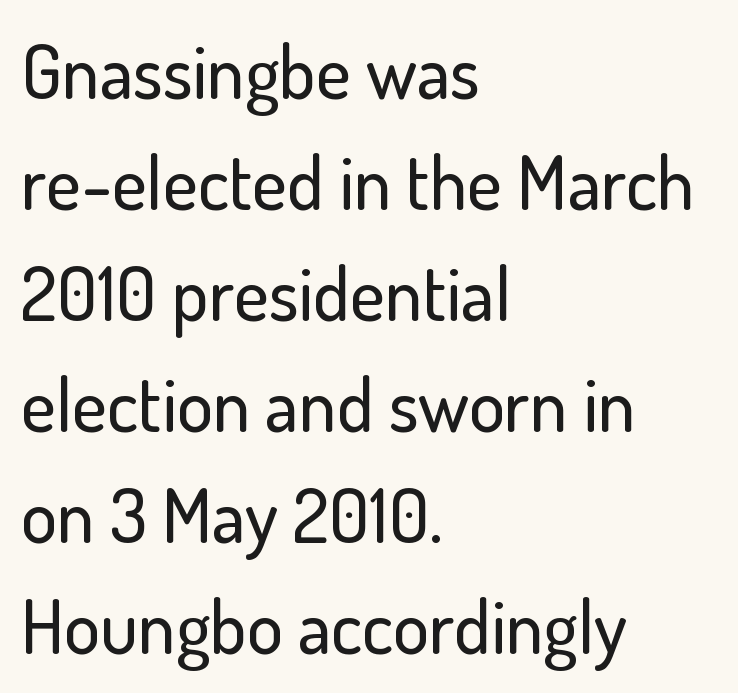
{"serif": "no", "italic": "no", "width": "normal", "stroke_contrast": "low", "x_height": "small", "monospaced": "no", "underline": "no", "align": "left", "line_spacing": "normal", "line_spacing_ratio": 1.48, "letter_spacing": "normal", "letter_spacing_em": 0.0, "glyph_px": 75}
